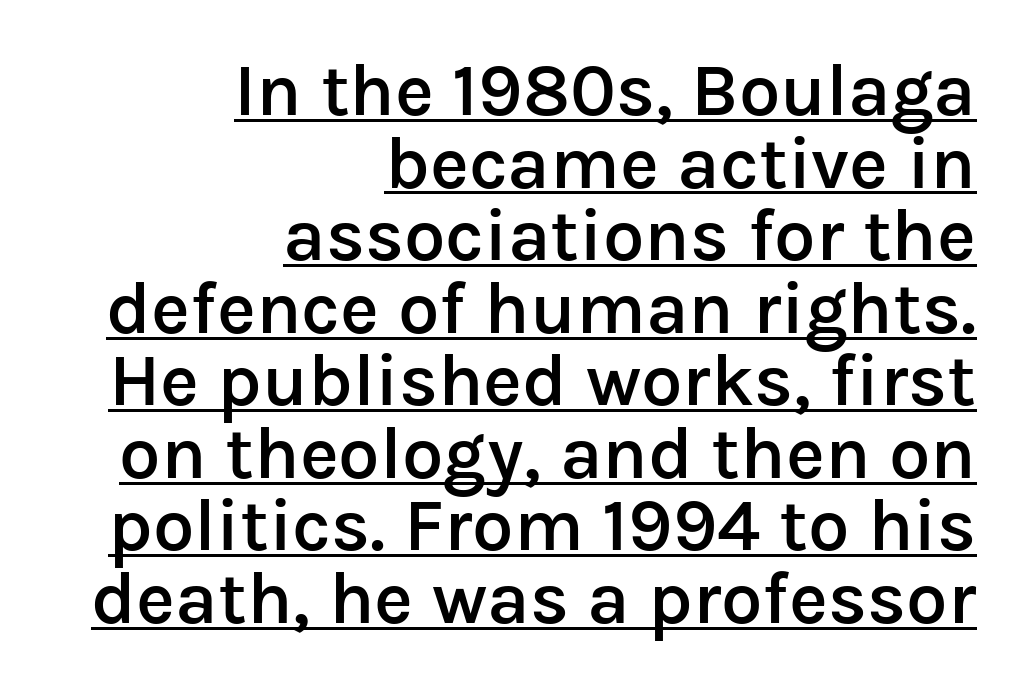
Q: Is the text bold? A: Semi-bold.
Q: Is the text italic (slanted)? A: No, it is upright.
Q: Is the typeface a serif or a sans-serif typeface? A: Sans-serif.
Q: Is the text underlined? A: Yes.
Q: How is the paragraph aligned? A: Right-aligned.
Q: Is the spacing between letters normal or unusually wide? A: Normal.
Q: Is the spacing between lines tight, normal or loose? A: Tight.
Q: Width (condensed, normal, or wide)? A: Normal.
Q: Stroke contrast? A: Low.
Q: x-height? A: Medium.
Q: Monospaced? A: No.
